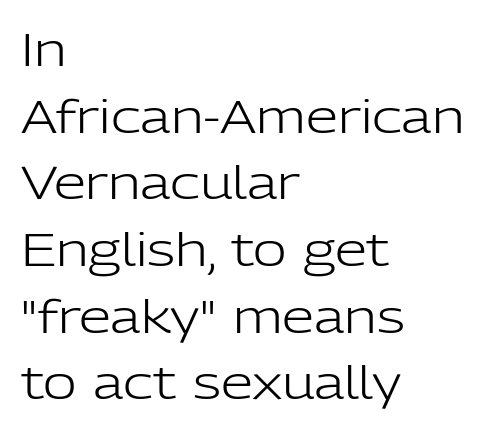
{"serif": "no", "italic": "no", "bold": "no", "weight": "light", "width": "normal", "stroke_contrast": "low", "x_height": "medium", "monospaced": "no", "underline": "no", "align": "left", "line_spacing": "normal", "line_spacing_ratio": 1.45, "letter_spacing": "normal", "letter_spacing_em": 0.0, "glyph_px": 46}
